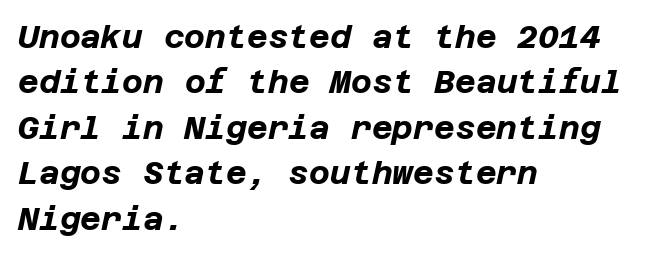
The text block is weighted toward the left margin, trailing off unevenly rightward. Descender tails drop into unmarked territory. You could call the tracking neutral — neither tight nor loose. The characters look thick and weighty, a clear bold.
